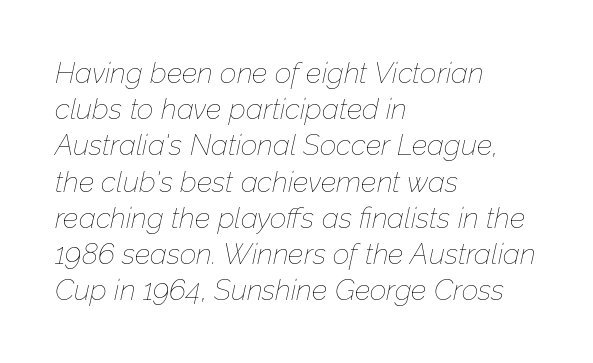
The image shows 29 px thin type, italic (leaning right); set left-aligned, normal line spacing (1.25x), normal letter spacing, not underlined; low stroke contrast and a medium x-height.
